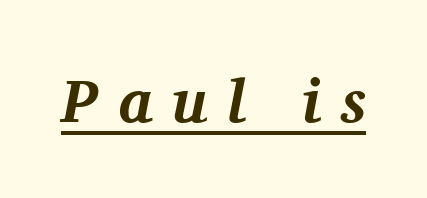
The image shows 61 px bold serif type, italic (leaning right); set unusually wide letter spacing (+0.32 em), underlined; medium stroke contrast and a medium x-height.
